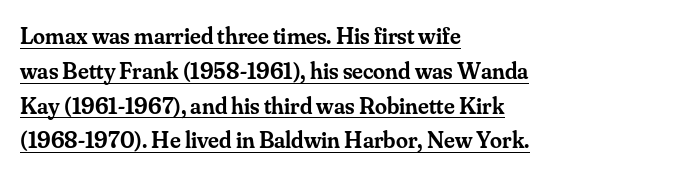
The image shows 24 px text type, upright; set left-aligned, normal line spacing (1.45x), normal letter spacing, underlined.
